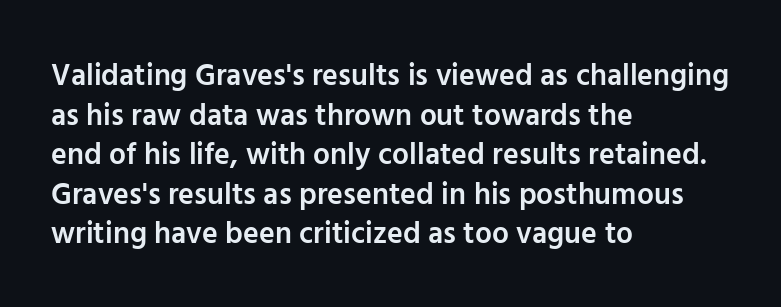
Q: Is the text bold? A: Semi-bold.
Q: Is the text italic (slanted)? A: No, it is upright.
Q: Is the typeface a serif or a sans-serif typeface? A: Sans-serif.
Q: Is the text underlined? A: No.
Q: How is the paragraph aligned? A: Left-aligned.
Q: Is the spacing between letters normal or unusually wide? A: Normal.
Q: Is the spacing between lines tight, normal or loose? A: Normal.
Q: Width (condensed, normal, or wide)? A: Normal.
Q: Stroke contrast? A: Low.
Q: x-height? A: Medium.
Q: Monospaced? A: No.
